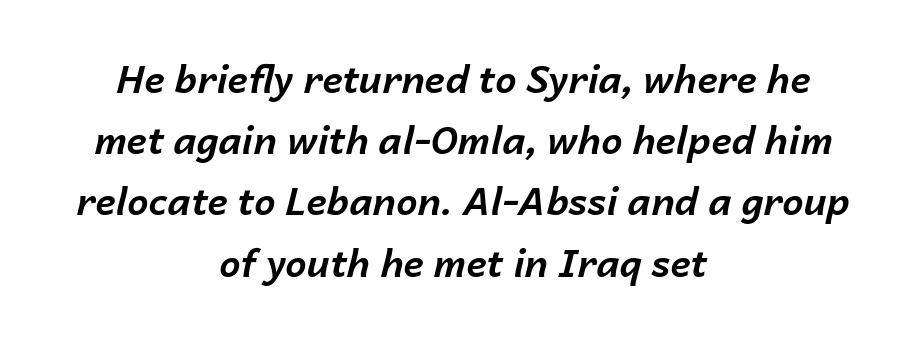
{"italic": "yes", "lean": "right", "slant_degrees": 14, "bold": "yes", "weight": "bold", "width": "normal", "stroke_contrast": "low", "x_height": "medium", "monospaced": "no", "underline": "no", "align": "center", "line_spacing": "normal", "line_spacing_ratio": 1.61, "letter_spacing": "normal", "letter_spacing_em": 0.0, "glyph_px": 38}
